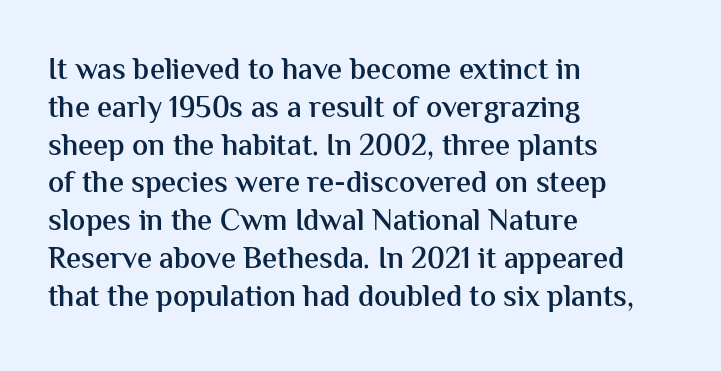
I'd describe the lettering as semibold — firm but not a full bold. Where is the straight margin? On the left. Typographically, this falls in the sans-serif category. A roman cut, with each character standing at attention.
